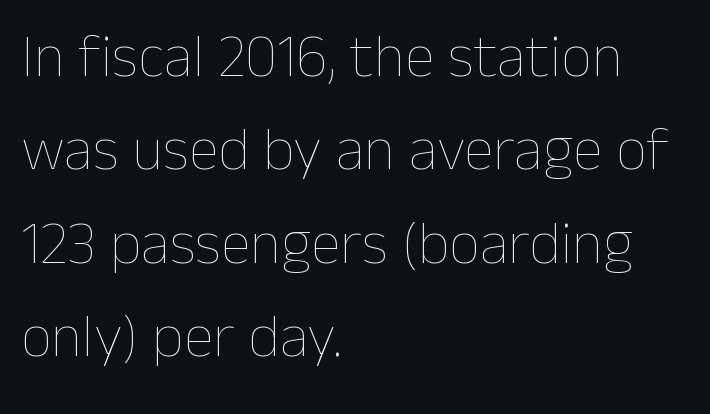
{"italic": "no", "bold": "no", "weight": "thin", "width": "normal", "stroke_contrast": "low", "x_height": "medium", "monospaced": "no", "underline": "no", "align": "left", "line_spacing": "normal", "line_spacing_ratio": 1.53, "letter_spacing": "normal", "letter_spacing_em": 0.0, "glyph_px": 61}
